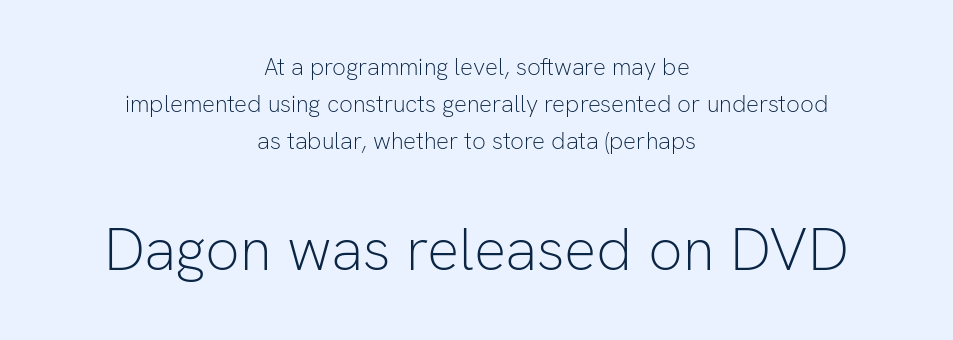
{"serif": "no", "italic": "no", "bold": "no", "weight": "light", "width": "normal", "stroke_contrast": "low", "x_height": "medium", "monospaced": "no", "underline": "no", "align": "center", "line_spacing": "normal", "line_spacing_ratio": 1.54, "letter_spacing": "normal", "letter_spacing_em": 0.0, "larger_block": "second", "size_ratio": 2.5, "glyph_px": 60}
